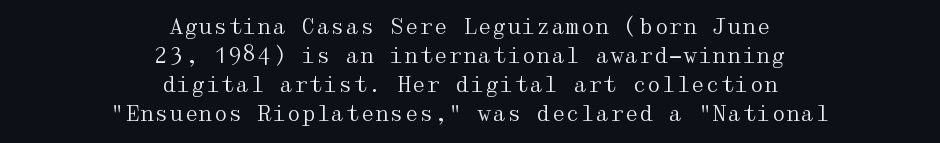
Characters remain perfectly vertical along every line. This reads as an unemphasized weight, regular at the heaviest. A centered setting, common on invitations and titles, is used for this passage. A normal amount of white space separates one row of letters from the next. The gaps between neighbouring characters are ordinary and unremarkable. Underlining? Definitely not there.
